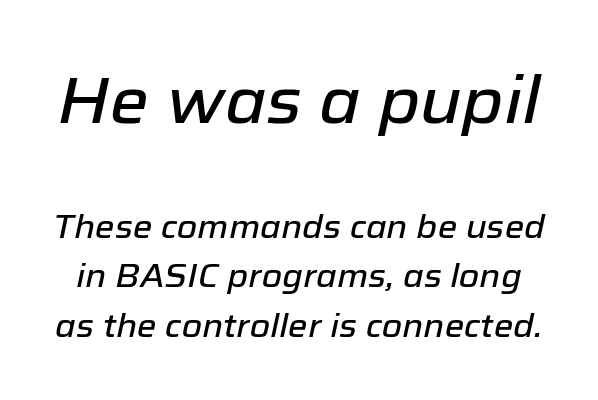
The image shows 66 px text type, italic (leaning right); set normal line spacing (1.5x), normal letter spacing, not underlined; the first (top) block is 2.0x larger; low stroke contrast and a medium x-height.
